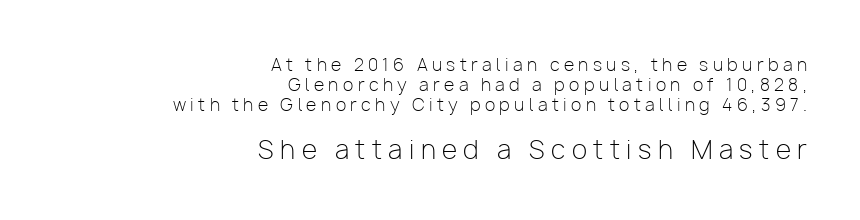
Q: Is the text bold? A: No.
Q: Is the text italic (slanted)? A: No, it is upright.
Q: Is the text underlined? A: No.
Q: How is the paragraph aligned? A: Right-aligned.
Q: Is the spacing between letters normal or unusually wide? A: Unusually wide.
Q: Which block of text is set in a larger size, the first (top) or the second (bottom)? A: The second (bottom) one.
